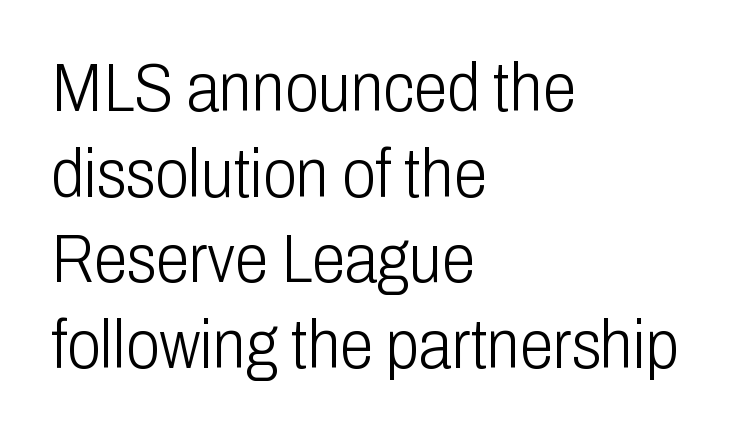
The image shows 68 px light, condensed sans-serif type, upright; set left-aligned, normal line spacing (1.26x), normal letter spacing, not underlined; low stroke contrast and a medium x-height.
